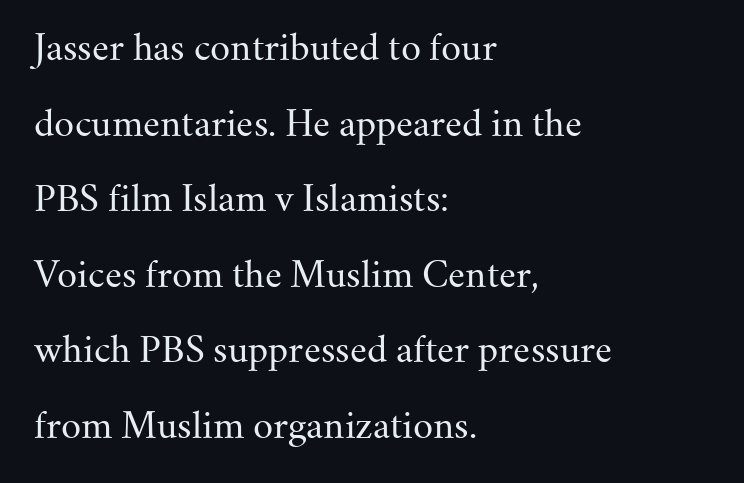
Q: Is the text bold? A: No.
Q: Is the text italic (slanted)? A: No, it is upright.
Q: Is the typeface a serif or a sans-serif typeface? A: Serif.
Q: Is the text underlined? A: No.
Q: How is the paragraph aligned? A: Left-aligned.
Q: Is the spacing between letters normal or unusually wide? A: Normal.
Q: Is the spacing between lines tight, normal or loose? A: Loose.
Q: Width (condensed, normal, or wide)? A: Normal.
Q: Stroke contrast? A: Medium.
Q: x-height? A: Small.
Q: Monospaced? A: No.
